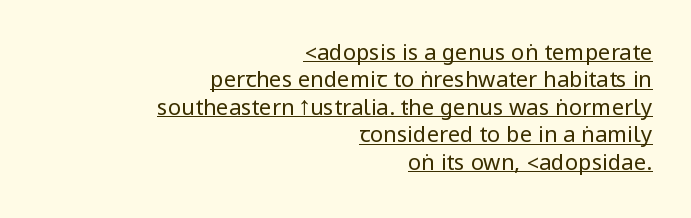
Q: Is the text bold? A: No.
Q: Is the text italic (slanted)? A: No, it is upright.
Q: Is the text underlined? A: Yes.
Q: How is the paragraph aligned? A: Right-aligned.
Q: Is the spacing between letters normal or unusually wide? A: Normal.
Q: Is the spacing between lines tight, normal or loose? A: Normal.
